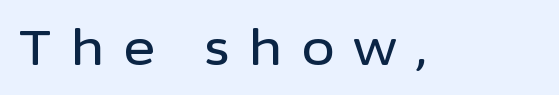
Q: Is the text italic (slanted)? A: No, it is upright.
Q: Is the typeface a serif or a sans-serif typeface? A: Sans-serif.
Q: Is the text underlined? A: No.
Q: Is the spacing between letters normal or unusually wide? A: Unusually wide.
Q: Width (condensed, normal, or wide)? A: Normal.
Q: Stroke contrast? A: Low.
Q: x-height? A: Medium.
Q: Monospaced? A: No.
